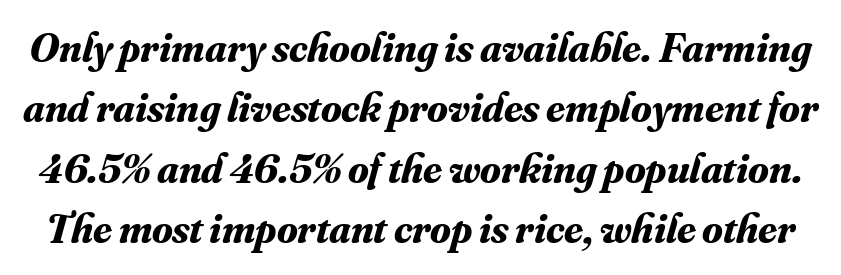
{"serif": "yes", "italic": "yes", "lean": "right", "slant_degrees": 16, "bold": "yes", "weight": "bold", "width": "normal", "stroke_contrast": "medium", "x_height": "small", "monospaced": "no", "underline": "no", "line_spacing": "normal", "line_spacing_ratio": 1.44, "letter_spacing": "normal", "letter_spacing_em": 0.0, "glyph_px": 42}
